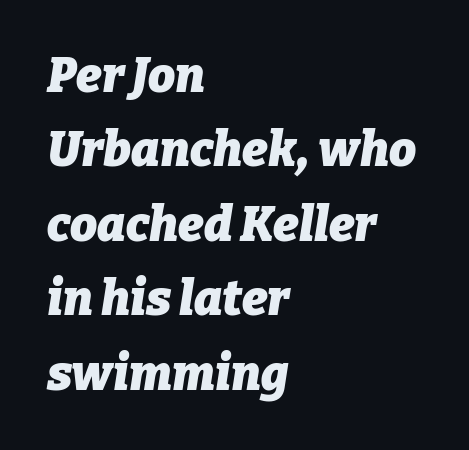
The image shows 48 px heavy type, italic (leaning right); set left-aligned, normal line spacing (1.55x), normal letter spacing, not underlined; low stroke contrast and a medium x-height.
